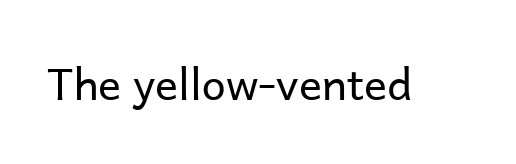
Q: Is the text bold? A: No.
Q: Is the text italic (slanted)? A: No, it is upright.
Q: Is the typeface a serif or a sans-serif typeface? A: Sans-serif.
Q: Is the text underlined? A: No.
Q: Is the spacing between letters normal or unusually wide? A: Normal.
Q: Width (condensed, normal, or wide)? A: Normal.
Q: Stroke contrast? A: Low.
Q: x-height? A: Medium.
Q: Monospaced? A: No.
